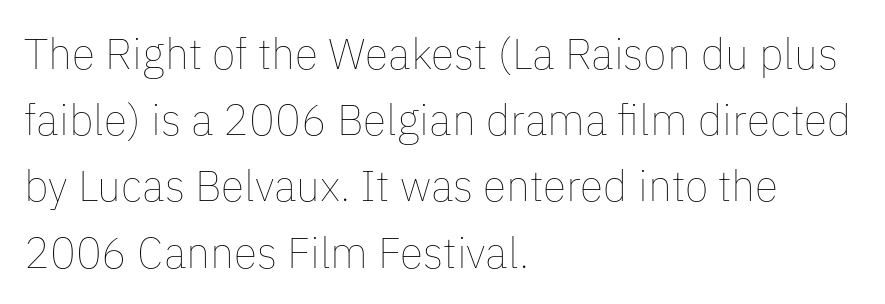
The image shows 43 px thin type, upright; set left-aligned, normal line spacing (1.54x), normal letter spacing, not underlined; low stroke contrast and a medium x-height.
